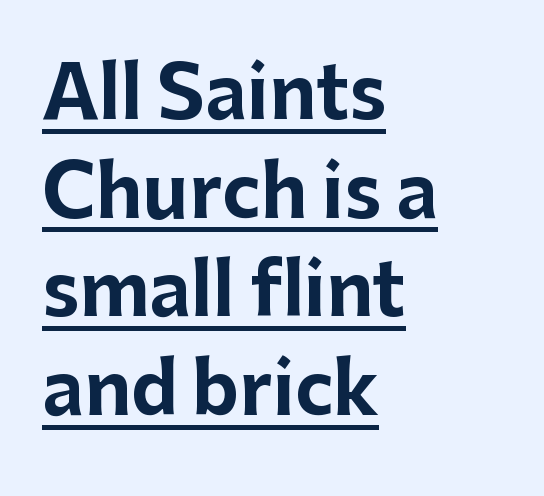
The rendering uses the underline text-decoration. Does the weight exceed regular? Yes, all the way to bold. Do the characters align in a grid? No, the font is proportional. You could call the tracking neutral — neither tight nor loose.
